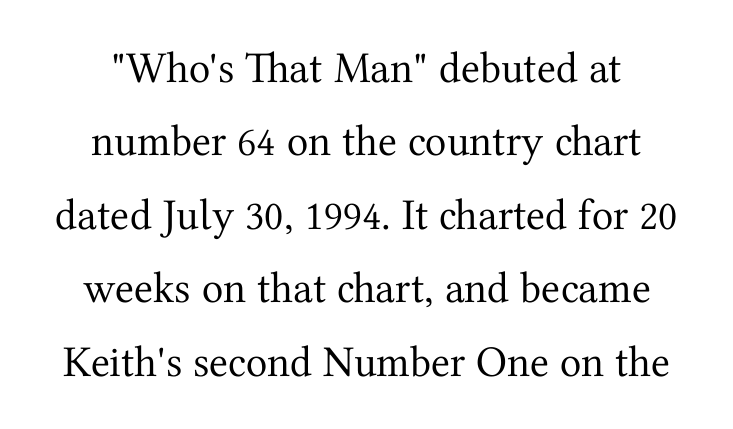
{"serif": "yes", "italic": "no", "bold": "no", "weight": "regular", "width": "normal", "stroke_contrast": "medium", "x_height": "medium", "monospaced": "no", "underline": "no", "align": "center", "line_spacing": "normal", "line_spacing_ratio": 1.67, "letter_spacing": "normal", "letter_spacing_em": 0.0, "glyph_px": 44}
